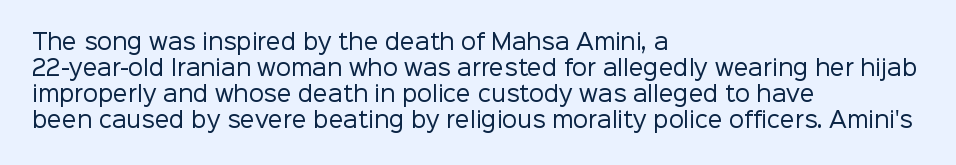
The typography opts for an upright posture over an oblique one. Unmarked baselines from the first word to the last. Students, note that the glyphs here touch the page at normal intervals. Which margin do the lines hug? The left one — the right edge is uneven. The typesetting does not lean heavy: it is not bold.
